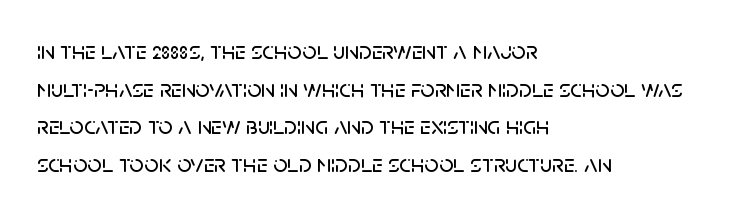
Q: Is the text italic (slanted)? A: No, it is upright.
Q: Is the text underlined? A: No.
Q: How is the paragraph aligned? A: Left-aligned.
Q: Is the spacing between letters normal or unusually wide? A: Normal.
Q: Is the spacing between lines tight, normal or loose? A: Normal.
